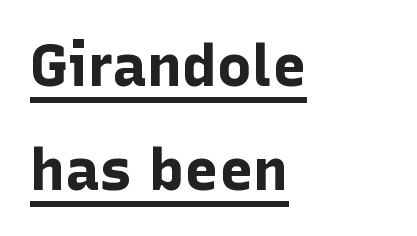
The designer went with a sans here, leaving each stem footless. The face used here is rendered with its standard letterfit. Proportional: the letters do not fall into vertical columns. All the whitespace from short lines collects on the right.
